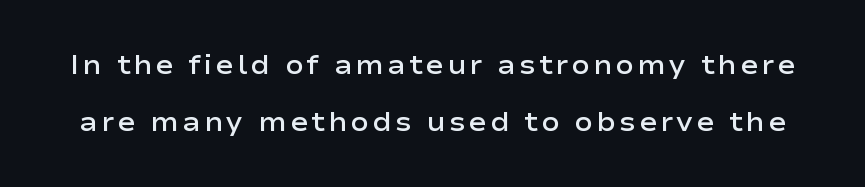
The image shows 27 px text type, upright; set loose line spacing (2.11x), not underlined.
